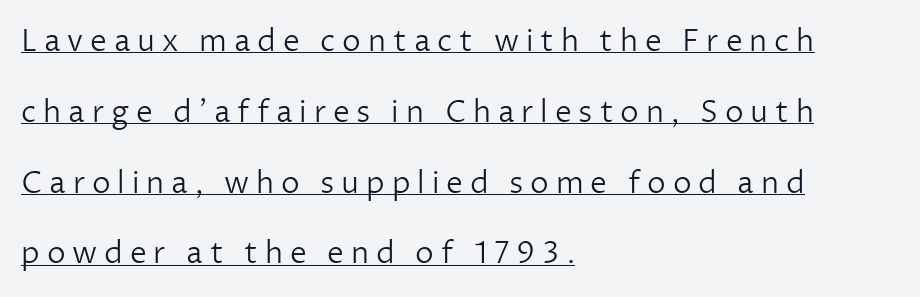
The image shows 30 px light sans-serif type, upright; set left-aligned, loose line spacing (2.36x), unusually wide letter spacing (+0.23 em), underlined; low stroke contrast and a medium x-height.
